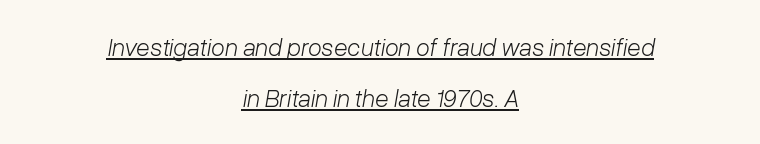
Q: Is the text bold? A: No.
Q: Is the text italic (slanted)? A: Yes, it leans right by about 10 degrees.
Q: Is the text underlined? A: Yes.
Q: How is the paragraph aligned? A: Centered.
Q: Is the spacing between letters normal or unusually wide? A: Normal.
Q: Is the spacing between lines tight, normal or loose? A: Loose.
